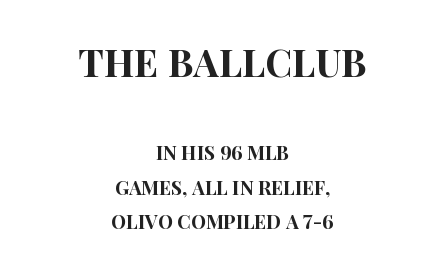
{"serif": "no", "italic": "no", "width": "condensed", "stroke_contrast": "high", "x_height": "large", "monospaced": "no", "underline": "no", "align": "center", "line_spacing_ratio": 1.81, "letter_spacing": "normal", "letter_spacing_em": 0.0, "larger_block": "first", "size_ratio": 2.0, "glyph_px": 38}
